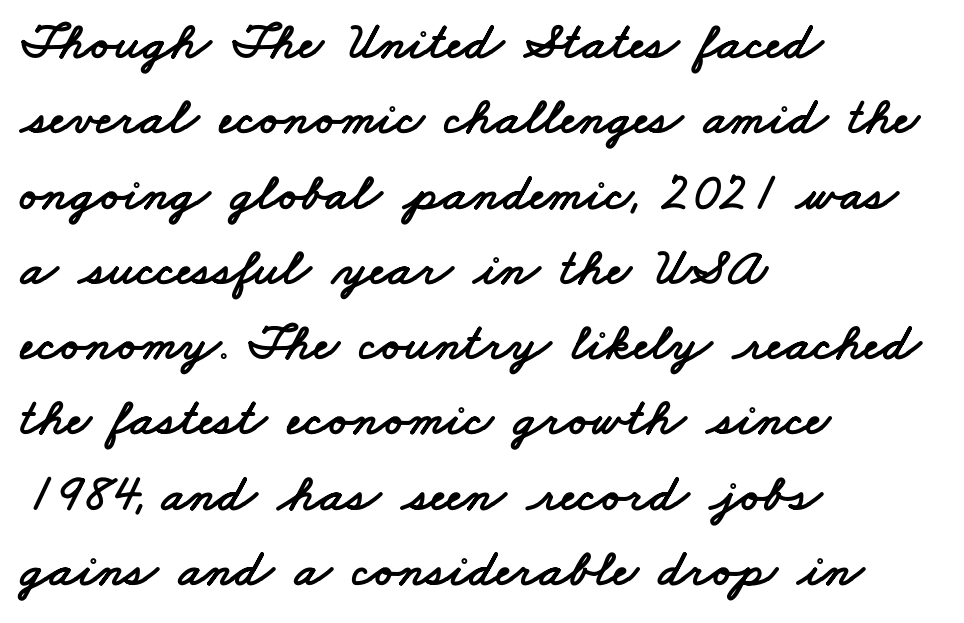
Between one letter and the next there's only the usual sliver of space. Unmarked baselines from the first word to the last. Visually the block forms a straight wall on the left and a jagged coastline on the right. The rendering uses a moderate line-height, typical for paragraphs.
